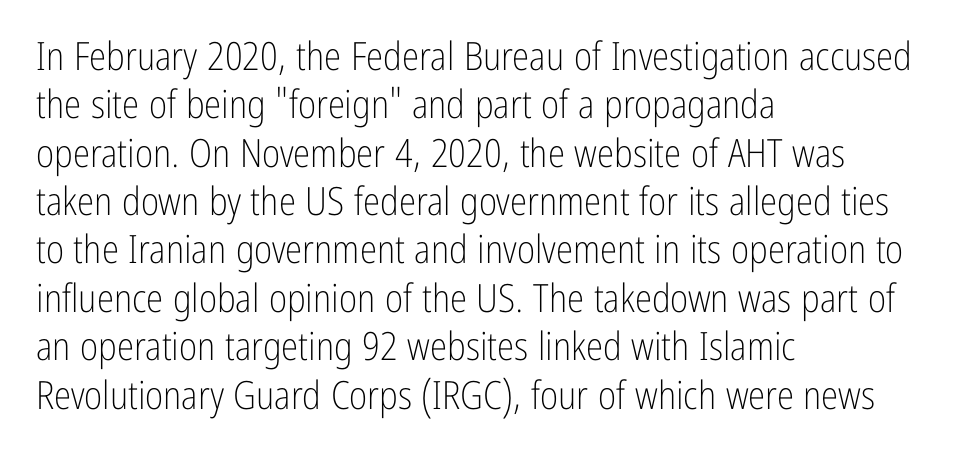
{"serif": "no", "italic": "no", "bold": "no", "weight": "light", "width": "condensed", "stroke_contrast": "low", "x_height": "medium", "monospaced": "no", "underline": "no", "align": "left", "line_spacing_ratio": 1.24, "letter_spacing": "normal", "letter_spacing_em": 0.0, "glyph_px": 39}
